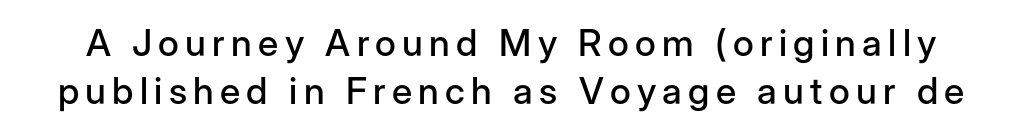
Q: Is the text italic (slanted)? A: No, it is upright.
Q: Is the typeface a serif or a sans-serif typeface? A: Sans-serif.
Q: Is the text underlined? A: No.
Q: Is the spacing between lines tight, normal or loose? A: Normal.
Q: Width (condensed, normal, or wide)? A: Normal.
Q: Stroke contrast? A: Low.
Q: x-height? A: Medium.
Q: Monospaced? A: No.
